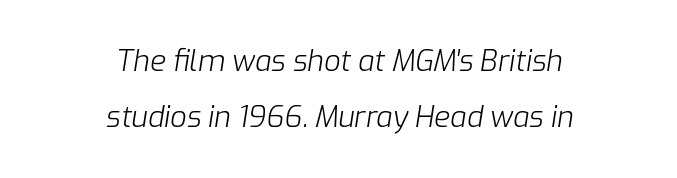
The image shows 29 px light type, italic (leaning right); set centered, loose line spacing (1.93x), normal letter spacing, not underlined; low stroke contrast and a medium x-height.
